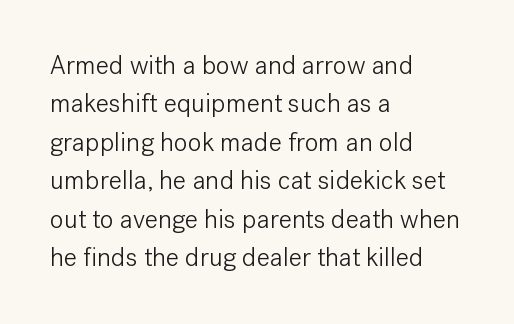
The image shows 26 px text type, upright; set left-aligned, normal line spacing (1.48x), normal letter spacing, not underlined.
